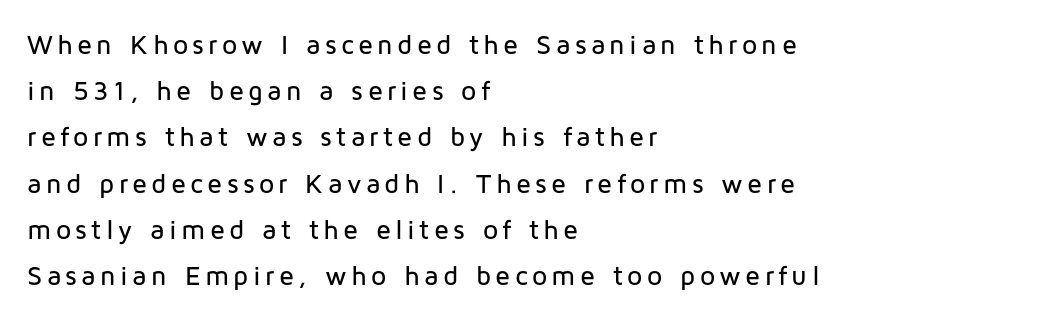
The image shows 27 px text type, upright; set left-aligned, line spacing 1.71x, not underlined.
